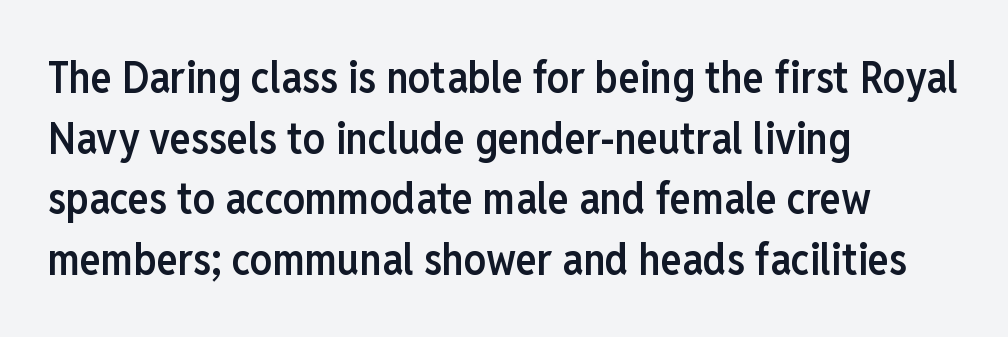
The image shows 44 px semibold, condensed sans-serif type, upright; set left-aligned, normal line spacing (1.38x), normal letter spacing, not underlined; low stroke contrast and a medium x-height.
